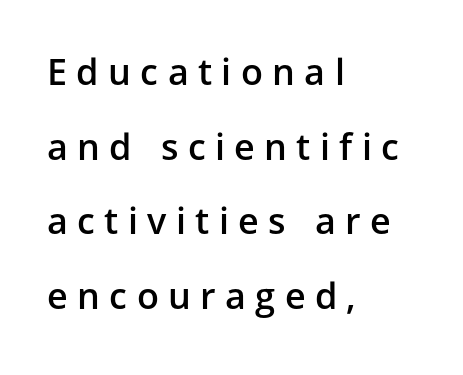
The image shows 36 px semibold sans-serif type, upright; set left-aligned, loose line spacing (2.07x), unusually wide letter spacing (+0.26 em), not underlined; low stroke contrast and a medium x-height.
